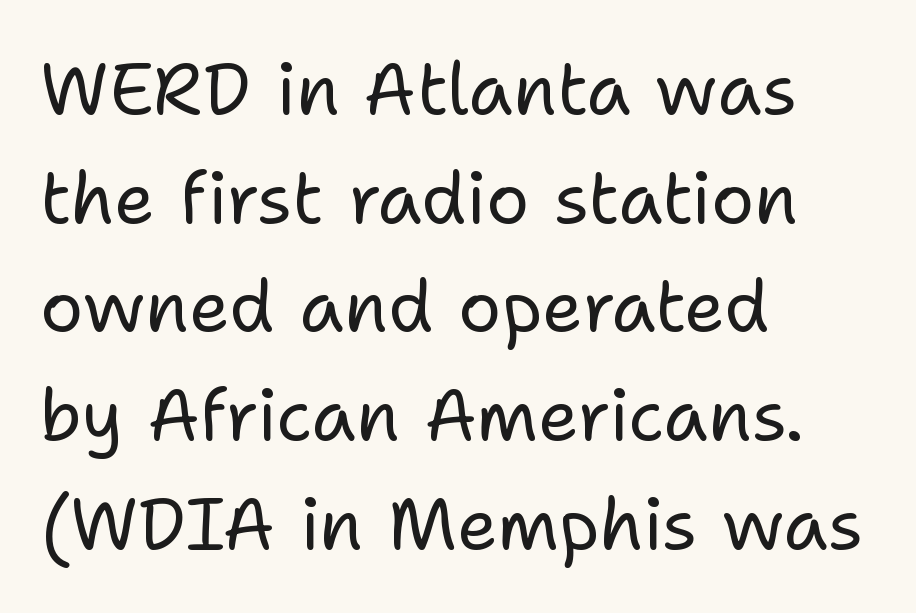
Q: Is the text bold? A: No.
Q: Is the text italic (slanted)? A: No, it is upright.
Q: Is the typeface a serif or a sans-serif typeface? A: Sans-serif.
Q: Is the text underlined? A: No.
Q: How is the paragraph aligned? A: Left-aligned.
Q: Is the spacing between letters normal or unusually wide? A: Normal.
Q: Is the spacing between lines tight, normal or loose? A: Normal.
Q: Width (condensed, normal, or wide)? A: Normal.
Q: Stroke contrast? A: Low.
Q: x-height? A: Medium.
Q: Monospaced? A: No.
